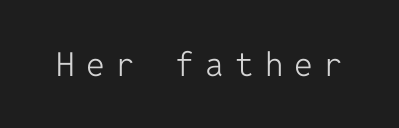
{"serif": "no", "italic": "no", "bold": "no", "weight": "light", "width": "normal", "stroke_contrast": "low", "x_height": "medium", "monospaced": "yes", "underline": "no", "letter_spacing": "wide", "letter_spacing_em": 0.34, "glyph_px": 33}
